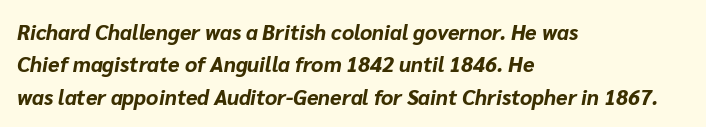
The image shows 21 px bold type, italic (leaning right); set left-aligned, normal line spacing (1.54x), normal letter spacing, not underlined.
